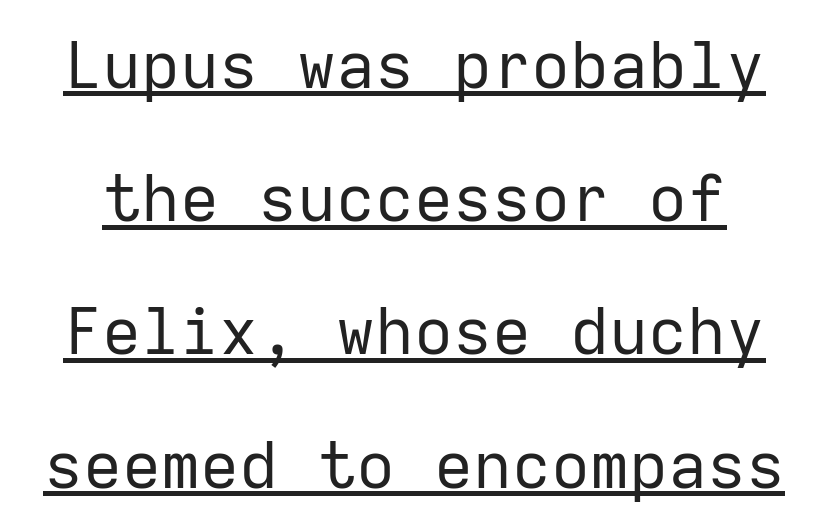
{"serif": "no", "italic": "no", "bold": "no", "weight": "regular", "width": "normal", "stroke_contrast": "low", "x_height": "medium", "monospaced": "yes", "underline": "yes", "line_spacing": "loose", "line_spacing_ratio": 2.05, "letter_spacing": "normal", "letter_spacing_em": 0.0, "glyph_px": 65}
